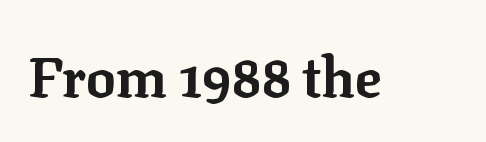
The image shows 56 px bold serif type, upright; set normal letter spacing, not underlined; low stroke contrast and a medium x-height.
